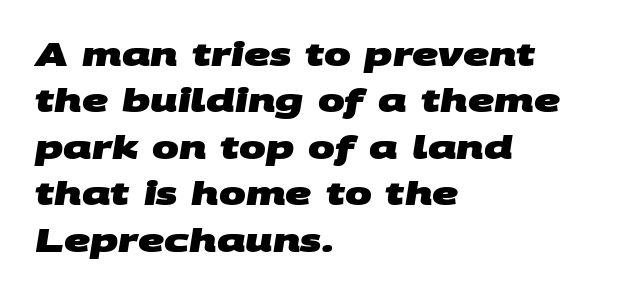
Heavy, bold letterforms. The space directly below the letters is spotless. Is this a fixed-width face? No — the glyphs have proportional, varying widths. The lines are quadded left. Is there much room between lines? A standard amount, neither cramped nor airy.
